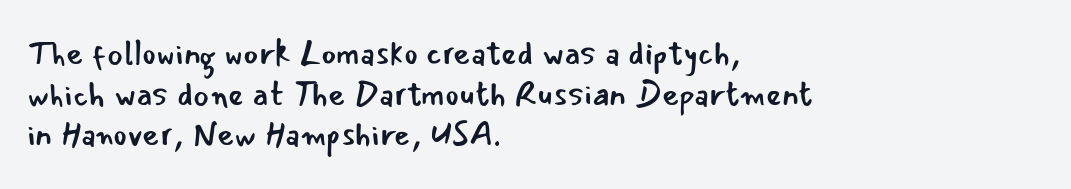
Q: Is the text bold? A: No.
Q: Is the text italic (slanted)? A: No, it is upright.
Q: Is the typeface a serif or a sans-serif typeface? A: Sans-serif.
Q: Is the text underlined? A: No.
Q: How is the paragraph aligned? A: Left-aligned.
Q: Is the spacing between letters normal or unusually wide? A: Normal.
Q: Width (condensed, normal, or wide)? A: Normal.
Q: Stroke contrast? A: Low.
Q: x-height? A: Small.
Q: Monospaced? A: No.
